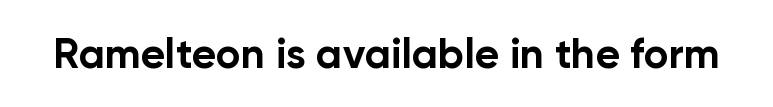
{"serif": "no", "italic": "no", "bold": "yes", "weight": "bold", "width": "normal", "stroke_contrast": "low", "x_height": "medium", "monospaced": "no", "underline": "no", "letter_spacing": "normal", "letter_spacing_em": 0.0, "glyph_px": 42}
